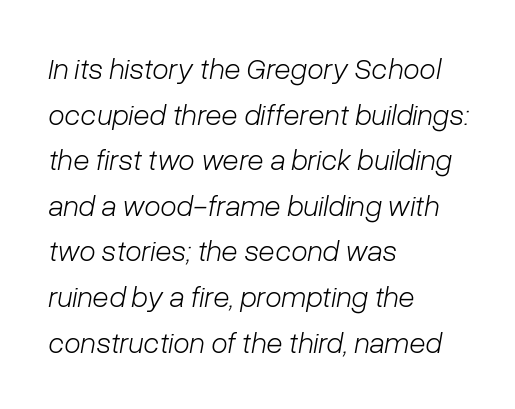
{"italic": "yes", "lean": "right", "slant_degrees": 10, "bold": "no", "weight": "light", "width": "normal", "stroke_contrast": "low", "x_height": "medium", "monospaced": "no", "underline": "no", "align": "left", "line_spacing": "normal", "line_spacing_ratio": 1.52, "letter_spacing": "normal", "letter_spacing_em": 0.0, "glyph_px": 30}
